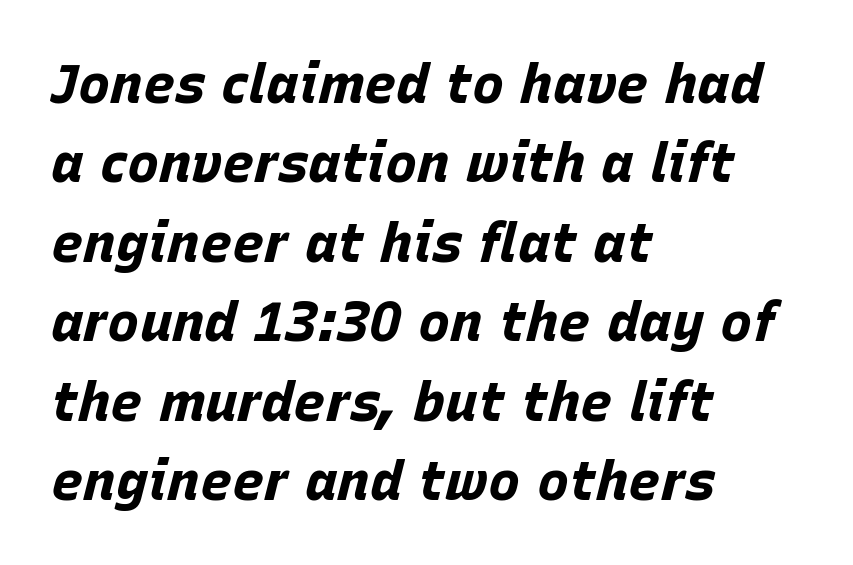
{"italic": "yes", "lean": "right", "slant_degrees": 15, "bold": "yes", "weight": "bold", "width": "normal", "stroke_contrast": "low", "x_height": "large", "monospaced": "no", "underline": "no", "align": "left", "line_spacing": "normal", "line_spacing_ratio": 1.47, "letter_spacing": "normal", "letter_spacing_em": 0.0, "glyph_px": 54}
